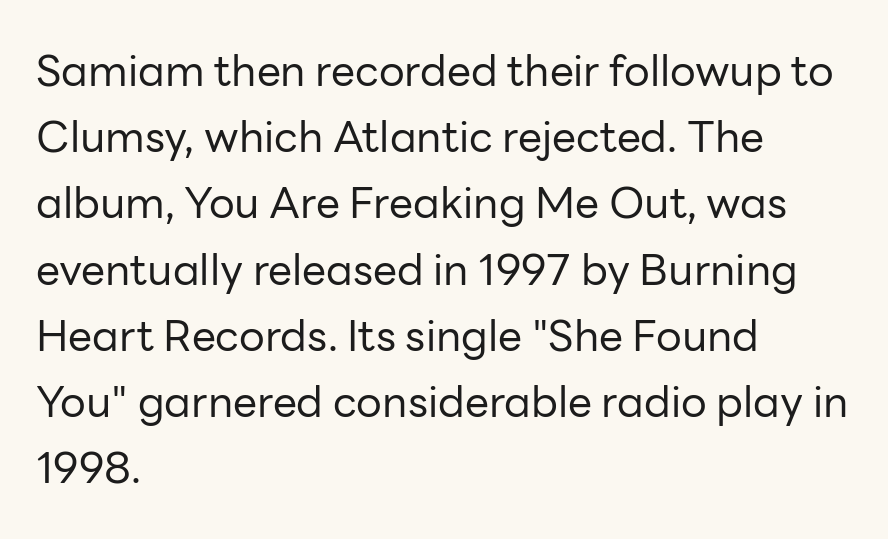
{"serif": "no", "italic": "no", "bold": "no", "weight": "regular", "width": "normal", "stroke_contrast": "low", "x_height": "medium", "monospaced": "no", "underline": "no", "align": "left", "line_spacing": "normal", "line_spacing_ratio": 1.54, "letter_spacing": "normal", "letter_spacing_em": 0.0, "glyph_px": 43}
